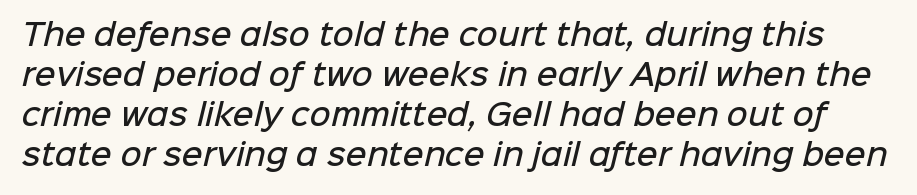
Its strokes are somewhat broadened, the hallmark of semibold type. These lines are rendered in a variable-pitch font. Leading: standard. The rendering keeps characters at their native spacing.
